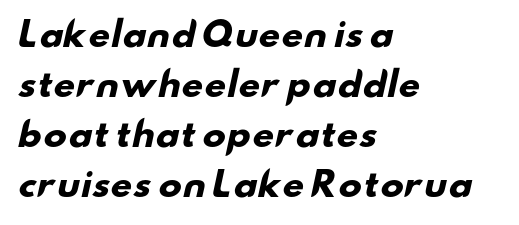
Caption: multi-line text, flush left, ragged right. Horizontal bands of white between lines are of average thickness. Short note: letters normally spaced. The letters advance in unequal steps, a hallmark of proportional type.
